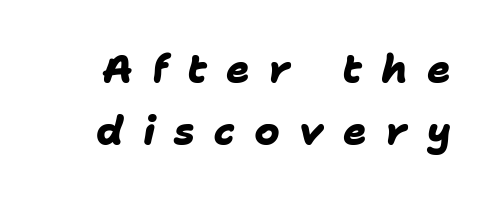
{"serif": "no", "bold": "yes", "weight": "heavy", "width": "normal", "stroke_contrast": "low", "x_height": "medium", "monospaced": "no", "underline": "no", "line_spacing": "normal", "line_spacing_ratio": 1.58, "letter_spacing": "wide", "letter_spacing_em": 0.49, "glyph_px": 39}
